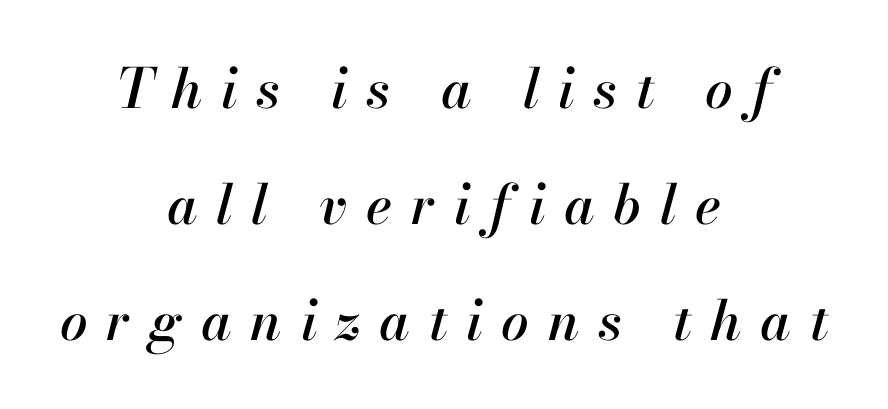
The image shows 55 px text type, italic (leaning right); set centered, loose line spacing (2.11x), unusually wide letter spacing (+0.34 em), not underlined; high stroke contrast and a small x-height.
